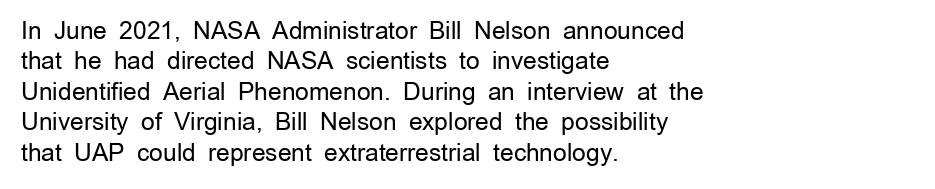
The image shows 24 px text type, upright; set left-aligned, normal line spacing (1.27x), normal letter spacing, not underlined.
